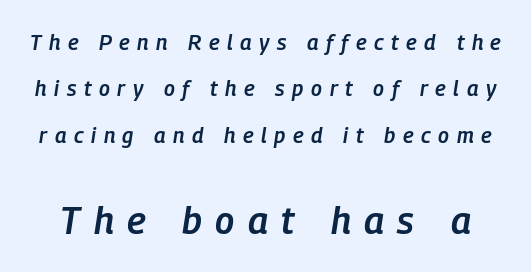
Q: Is the text bold? A: Semi-bold.
Q: Is the text italic (slanted)? A: Yes, it leans right by about 9 degrees.
Q: Is the text underlined? A: No.
Q: Is the spacing between letters normal or unusually wide? A: Unusually wide.
Q: Is the spacing between lines tight, normal or loose? A: Loose.
Q: Which block of text is set in a larger size, the first (top) or the second (bottom)? A: The second (bottom) one.
Q: Width (condensed, normal, or wide)? A: Condensed.
Q: Stroke contrast? A: Low.
Q: x-height? A: Medium.
Q: Monospaced? A: No.
